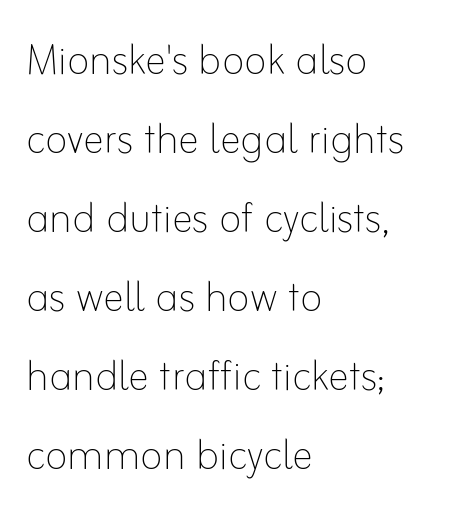
Q: Is the text bold? A: No.
Q: Is the text italic (slanted)? A: No, it is upright.
Q: Is the text underlined? A: No.
Q: How is the paragraph aligned? A: Left-aligned.
Q: Is the spacing between letters normal or unusually wide? A: Normal.
Q: Is the spacing between lines tight, normal or loose? A: Normal.
Q: Width (condensed, normal, or wide)? A: Normal.
Q: Stroke contrast? A: Low.
Q: x-height? A: Small.
Q: Monospaced? A: No.
